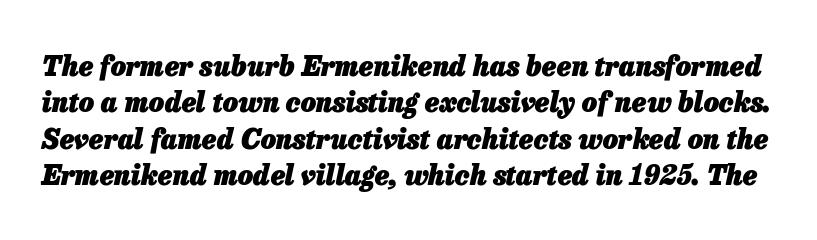
Q: Is the text bold? A: Yes.
Q: Is the text italic (slanted)? A: Yes, it leans right by about 13 degrees.
Q: Is the text underlined? A: No.
Q: Is the spacing between letters normal or unusually wide? A: Normal.
Q: Is the spacing between lines tight, normal or loose? A: Normal.
